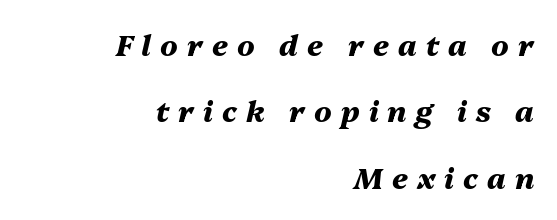
{"italic": "yes", "lean": "right", "slant_degrees": 13, "bold": "yes", "weight": "heavy", "width": "normal", "stroke_contrast": "medium", "x_height": "medium", "monospaced": "no", "underline": "no", "align": "right", "line_spacing": "loose", "line_spacing_ratio": 2.29, "letter_spacing": "wide", "letter_spacing_em": 0.31, "glyph_px": 29}
